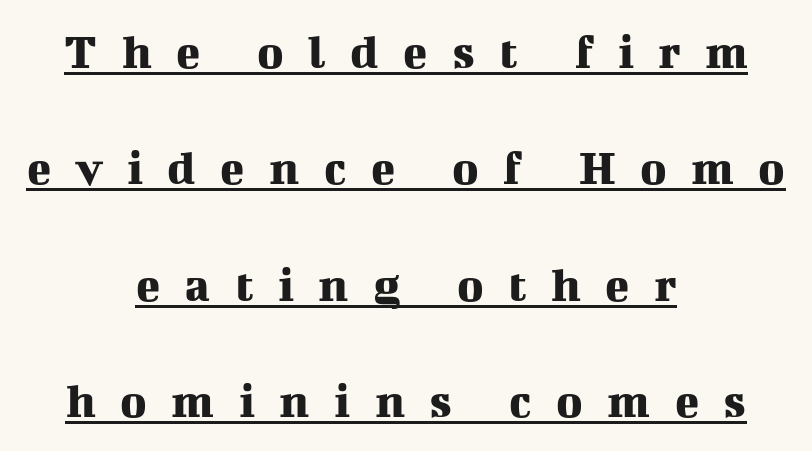
Rows of type keep a wide berth in the vertical direction. The rendering uses natural spacing where letterforms have individual widths. Reading down the block, each line starts at a different indent, mirrored at its end. Does a line run under the words? Yes, clearly. I'd call this a serif setting — the letters wear small feet.
